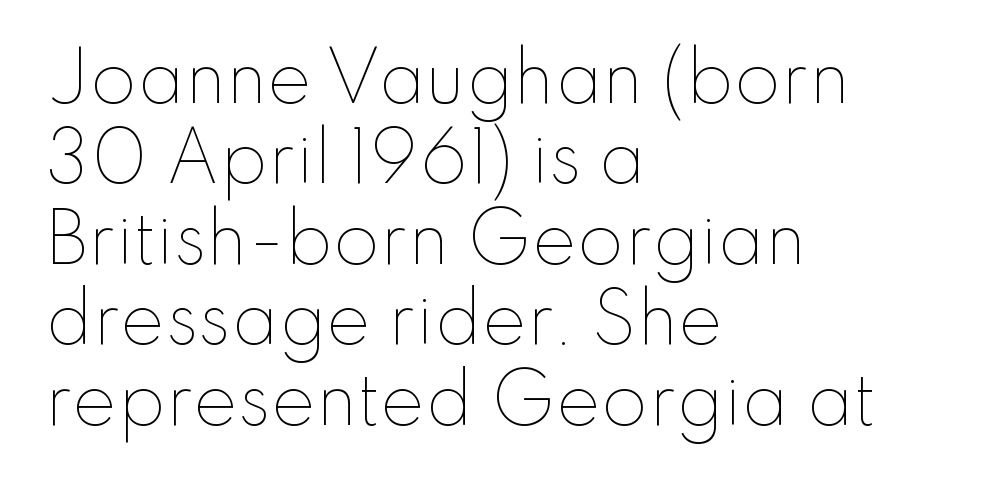
Q: Is the text bold? A: No.
Q: Is the text italic (slanted)? A: No, it is upright.
Q: Is the text underlined? A: No.
Q: How is the paragraph aligned? A: Left-aligned.
Q: Is the spacing between letters normal or unusually wide? A: Normal.
Q: Width (condensed, normal, or wide)? A: Normal.
Q: Stroke contrast? A: Low.
Q: x-height? A: Small.
Q: Monospaced? A: No.
